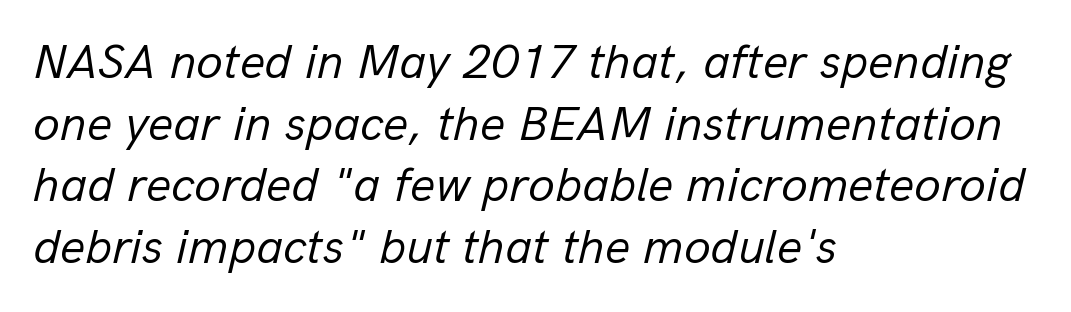
{"italic": "yes", "lean": "right", "slant_degrees": 13, "bold": "no", "weight": "regular", "width": "normal", "stroke_contrast": "low", "x_height": "medium", "monospaced": "no", "underline": "no", "align": "left", "line_spacing": "normal", "line_spacing_ratio": 1.26, "letter_spacing": "normal", "letter_spacing_em": 0.0, "glyph_px": 49}
